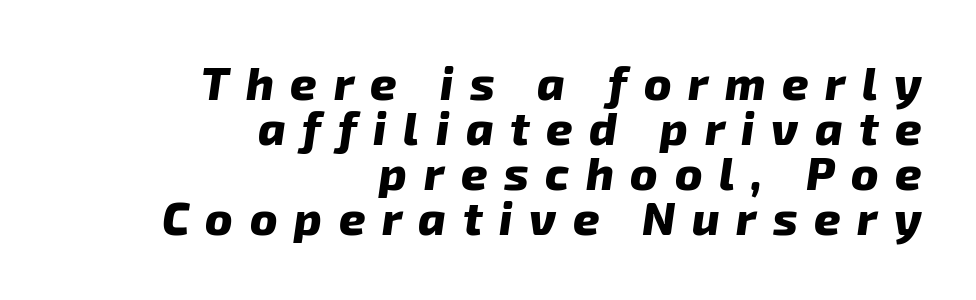
All the whitespace from short lines collects on the left. Look at the stroke-to-counter ratio: heavy, a bold. Students, note that the glyphs here are deliberately spaced far apart. Compared with typical paragraphs, the rows here are closer together. A clean baseline with only descenders dipping below it. You can tell it's italic because the verticals aren't actually vertical.
